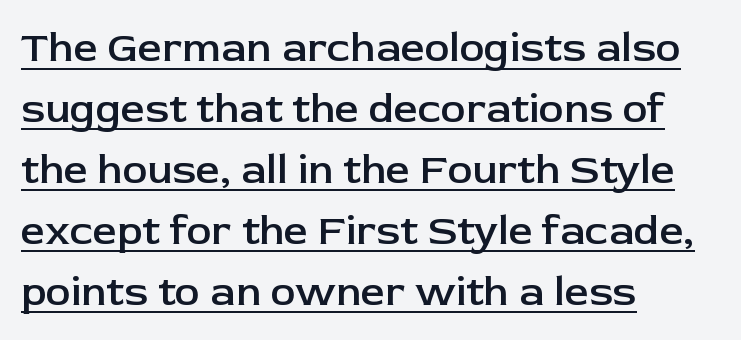
Is this a sans? Yes — the strokes have no serifs. The rendered words wear a rule along their underside. This is the regular roman posture of the typeface. One glance says typical: line gaps are just what's usual. On the weight axis this lands at semibold, roughly 600.
